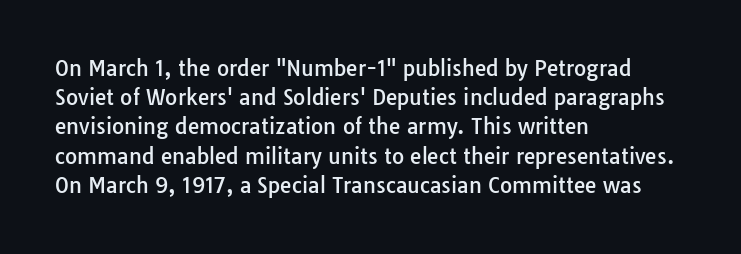
The image shows 21 px text type, upright; set left-aligned, normal line spacing (1.39x), normal letter spacing, not underlined.
